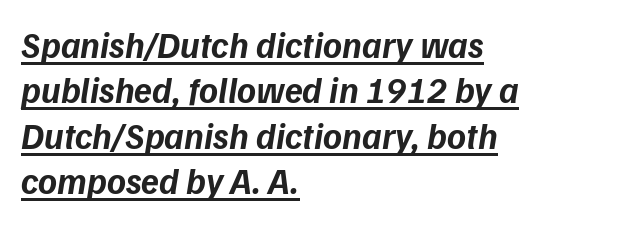
Looks like regular typesetting: each glyph gets only the width it needs. This is underlined copy, the kind a proofreader might mark for attention. Short note: letters normally spaced. Teacher's note: observe the even left margin — that is flush-left alignment. Regarding leading, the lines here are spaced in the standard way. Observe the lean: these are italic letterforms.
